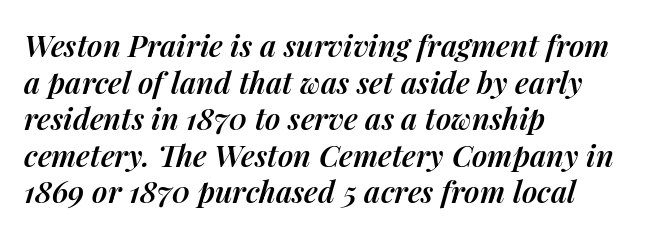
Q: Is the text bold? A: Semi-bold.
Q: Is the text italic (slanted)? A: Yes, it leans right by about 14 degrees.
Q: Is the text underlined? A: No.
Q: How is the paragraph aligned? A: Left-aligned.
Q: Is the spacing between letters normal or unusually wide? A: Normal.
Q: Width (condensed, normal, or wide)? A: Normal.
Q: Stroke contrast? A: Medium.
Q: x-height? A: Medium.
Q: Monospaced? A: No.
